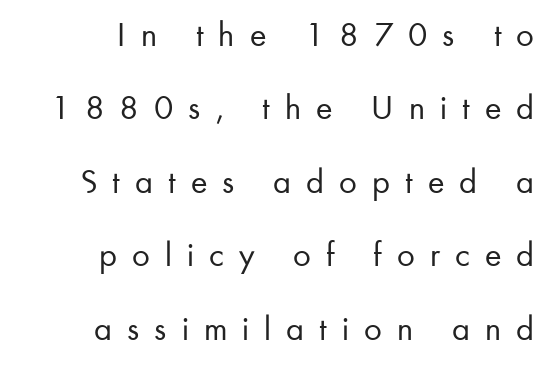
The type is letterspaced generously, with wide tracking. Nobody drew a line under any word here. These lines are set flush right with a ragged left edge. Stems and bowls with no extra thickness — not bold. Airy leading.
